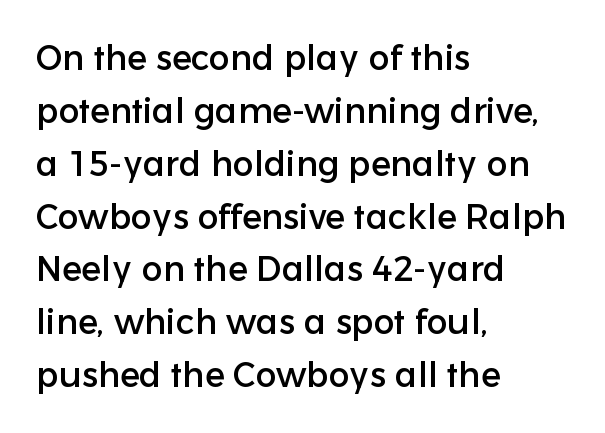
{"serif": "no", "italic": "no", "width": "normal", "stroke_contrast": "low", "x_height": "medium", "monospaced": "no", "underline": "no", "align": "left", "line_spacing": "normal", "line_spacing_ratio": 1.51, "letter_spacing": "normal", "letter_spacing_em": 0.0, "glyph_px": 35}
